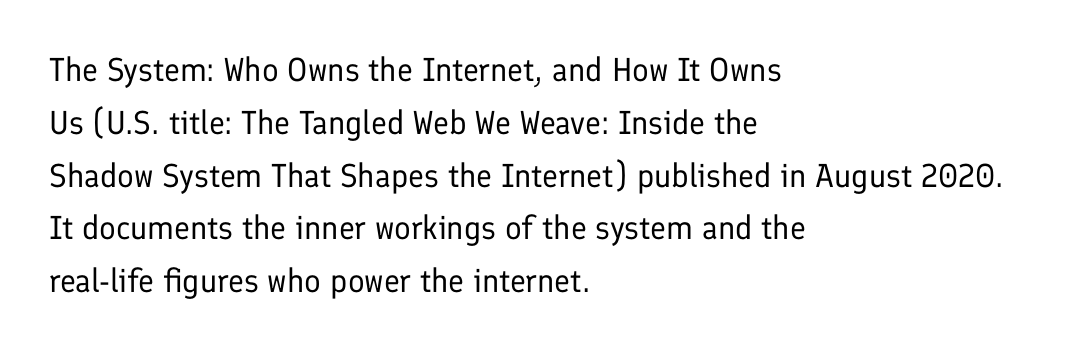
The image shows 33 px regular-weight sans-serif type, upright; set left-aligned, normal line spacing (1.6x), normal letter spacing, not underlined; low stroke contrast and a medium x-height.
